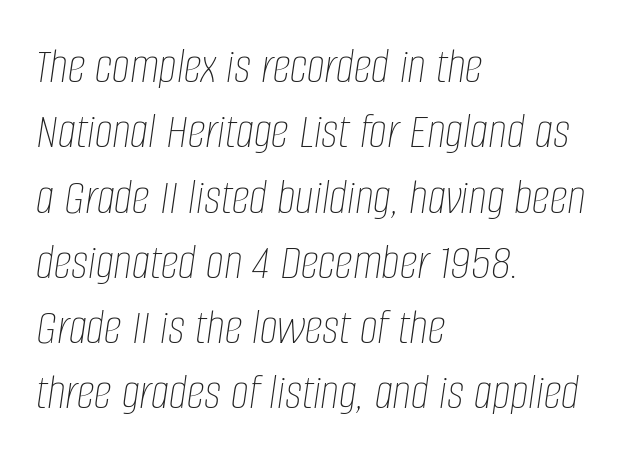
The image shows 51 px thin, condensed type, italic (leaning right); set left-aligned, normal line spacing (1.28x), normal letter spacing, not underlined; low stroke contrast and a large x-height.
